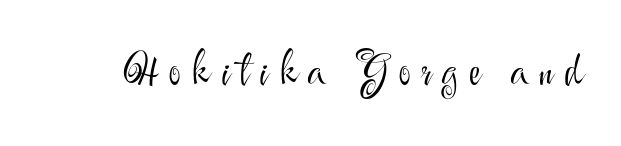
The image shows 42 px light sans-serif type; set unusually wide letter spacing (+0.26 em), not underlined; medium stroke contrast and a small x-height.
